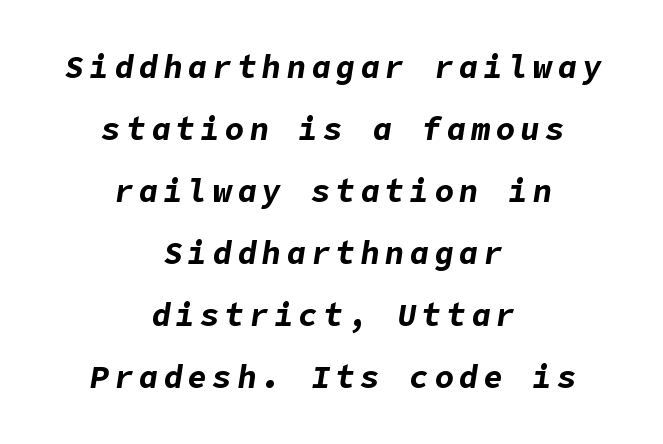
Q: Is the text bold? A: Yes.
Q: Is the text italic (slanted)? A: Yes, it leans right by about 9 degrees.
Q: Is the text underlined? A: No.
Q: How is the paragraph aligned? A: Centered.
Q: Is the spacing between lines tight, normal or loose? A: Loose.
Q: Width (condensed, normal, or wide)? A: Normal.
Q: Stroke contrast? A: Low.
Q: x-height? A: Medium.
